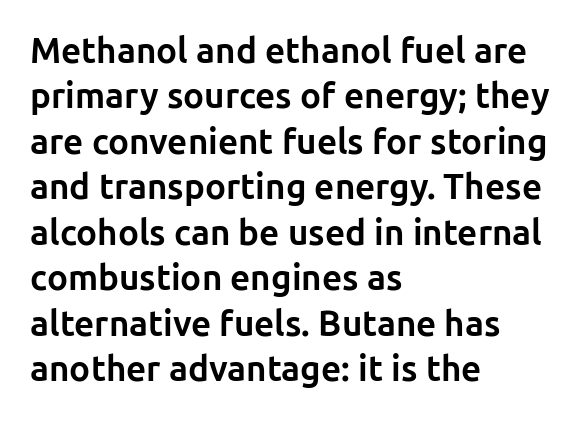
Q: Is the text bold? A: Yes.
Q: Is the text italic (slanted)? A: No, it is upright.
Q: Is the typeface a serif or a sans-serif typeface? A: Sans-serif.
Q: Is the text underlined? A: No.
Q: How is the paragraph aligned? A: Left-aligned.
Q: Is the spacing between letters normal or unusually wide? A: Normal.
Q: Is the spacing between lines tight, normal or loose? A: Normal.
Q: Width (condensed, normal, or wide)? A: Normal.
Q: Stroke contrast? A: Low.
Q: x-height? A: Medium.
Q: Monospaced? A: No.
